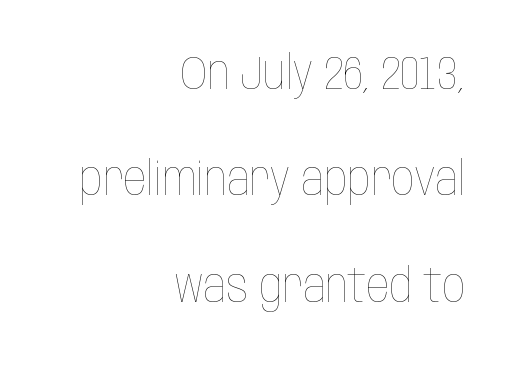
Q: Is the text bold? A: No.
Q: Is the text italic (slanted)? A: No, it is upright.
Q: Is the text underlined? A: No.
Q: How is the paragraph aligned? A: Right-aligned.
Q: Is the spacing between letters normal or unusually wide? A: Normal.
Q: Is the spacing between lines tight, normal or loose? A: Loose.
Q: Width (condensed, normal, or wide)? A: Condensed.
Q: Stroke contrast? A: Low.
Q: x-height? A: Large.
Q: Monospaced? A: No.
